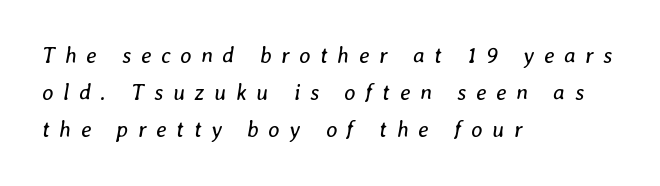
The image shows 22 px text type, italic (leaning right); set left-aligned, normal line spacing (1.69x), unusually wide letter spacing (+0.44 em), not underlined.
